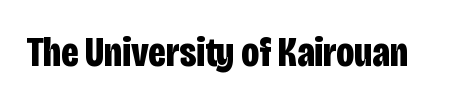
Tall strokes in this sample are plumb rather than angled. Varying glyph widths throughout — classic text-font behaviour. These lines are composed in type without serifs. The space directly below the letters is spotless. Summary of weight: heavy, a full bold. The face used here is rendered with its standard letterfit.
